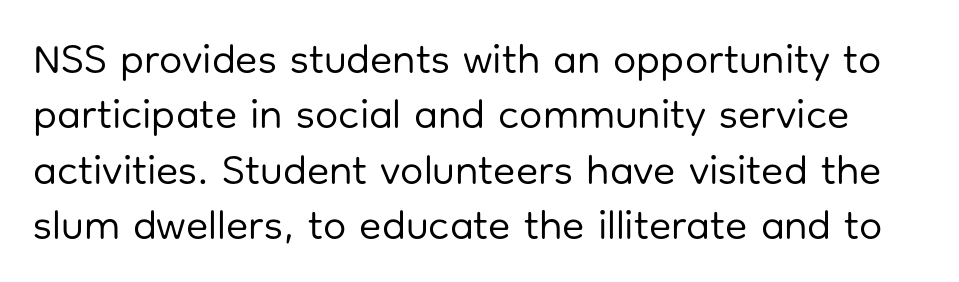
{"serif": "no", "italic": "no", "bold": "no", "weight": "regular", "width": "normal", "stroke_contrast": "low", "x_height": "medium", "monospaced": "no", "underline": "no", "line_spacing": "normal", "line_spacing_ratio": 1.35, "letter_spacing": "normal", "letter_spacing_em": 0.0, "glyph_px": 41}
